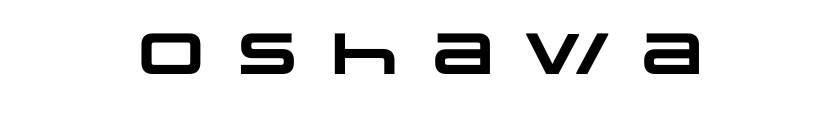
Q: Is the text bold? A: Yes.
Q: Is the typeface a serif or a sans-serif typeface? A: Sans-serif.
Q: Is the text underlined? A: No.
Q: How is the paragraph aligned? A: Centered.
Q: Width (condensed, normal, or wide)? A: Wide.
Q: Stroke contrast? A: Low.
Q: x-height? A: Large.
Q: Monospaced? A: No.
